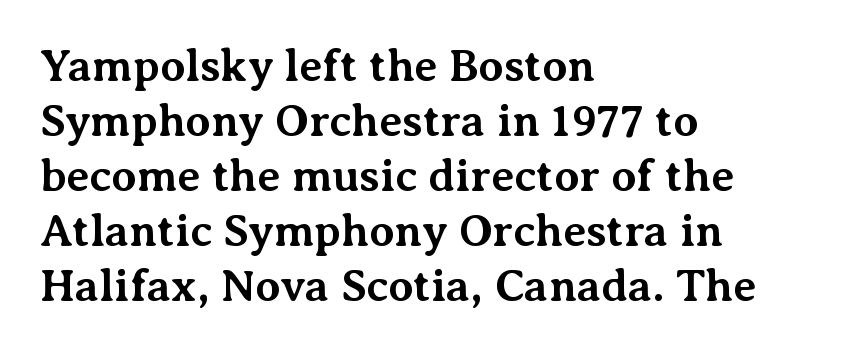
Q: Is the text bold? A: Yes.
Q: Is the text italic (slanted)? A: No, it is upright.
Q: Is the typeface a serif or a sans-serif typeface? A: Serif.
Q: Is the text underlined? A: No.
Q: How is the paragraph aligned? A: Left-aligned.
Q: Is the spacing between letters normal or unusually wide? A: Normal.
Q: Width (condensed, normal, or wide)? A: Normal.
Q: Stroke contrast? A: Medium.
Q: x-height? A: Medium.
Q: Monospaced? A: No.
